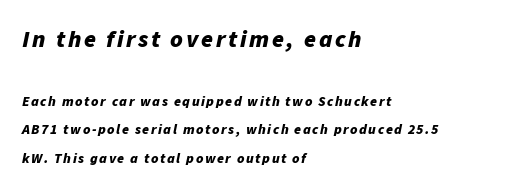
The image shows 24 px bold type, italic (leaning right); set left-aligned, loose line spacing (2.06x), not underlined; the first (top) block is 1.71x larger.
